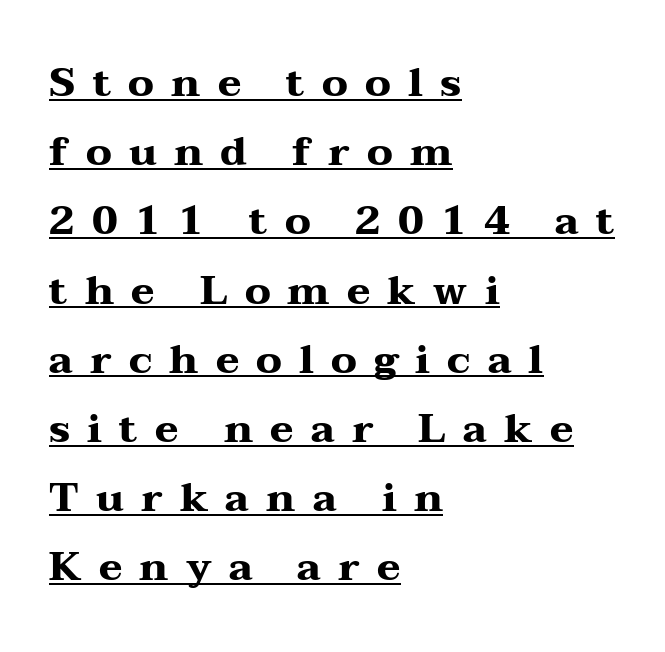
Students, this is bold: see how much ink each stroke carries. Type style note: has serifs. Tracking here is generous; glyphs stand well apart from one another. If you drew a line through each stem, it would be perfectly vertical. Is this a fixed-width face? No — the glyphs have proportional, varying widths.
